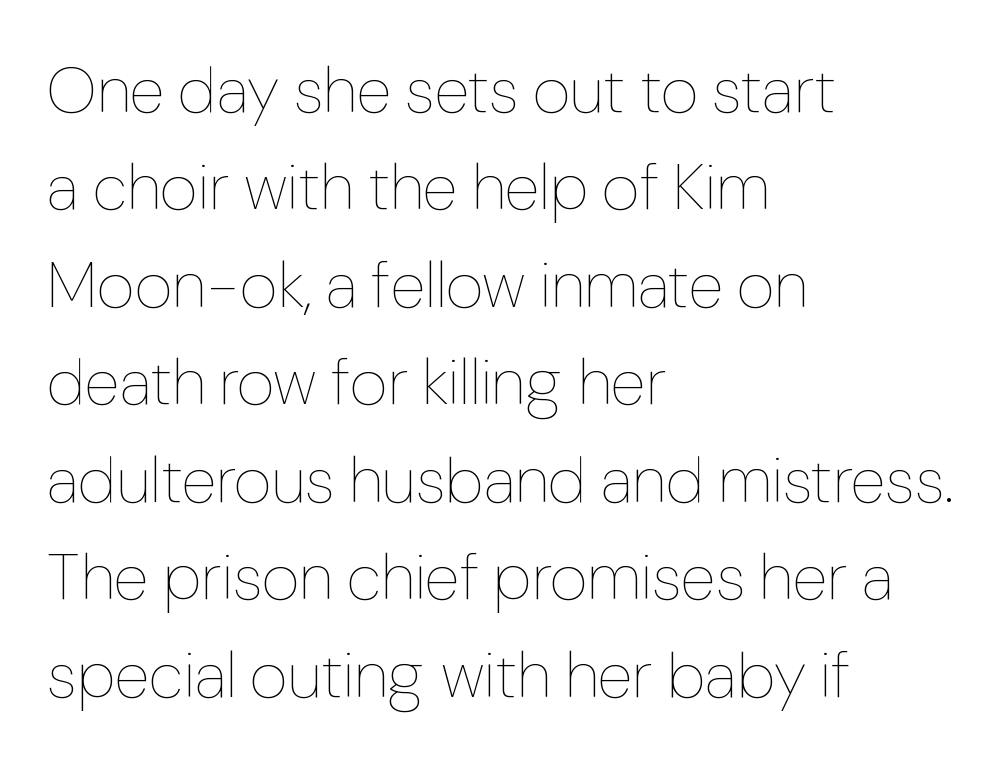
One-word summary of the alignment: left. Ordinary non-slanted type is in use. How are the letters spaced? Ordinarily, with no added tracking. Stroke thickness stays within the range of a standard reading face or lighter. Here the designer chose a conventional face with non-uniform glyph widths. Honestly, the row spacing looks completely unremarkable.
